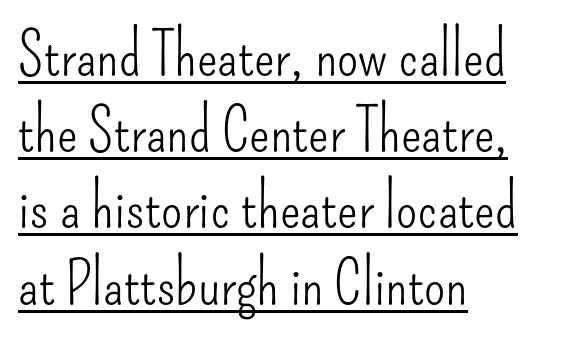
Q: Is the text bold? A: No.
Q: Is the text italic (slanted)? A: No, it is upright.
Q: Is the typeface a serif or a sans-serif typeface? A: Sans-serif.
Q: Is the text underlined? A: Yes.
Q: How is the paragraph aligned? A: Left-aligned.
Q: Is the spacing between letters normal or unusually wide? A: Normal.
Q: Is the spacing between lines tight, normal or loose? A: Normal.
Q: Width (condensed, normal, or wide)? A: Condensed.
Q: Stroke contrast? A: Low.
Q: x-height? A: Small.
Q: Monospaced? A: No.
